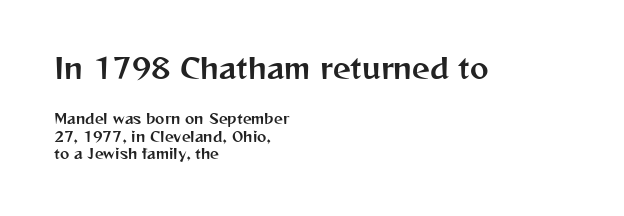
The image shows 28 px sans-serif type, upright; set left-aligned, normal line spacing (1.25x), normal letter spacing, not underlined; the first (top) block is 2.0x larger; medium stroke contrast and a medium x-height.
